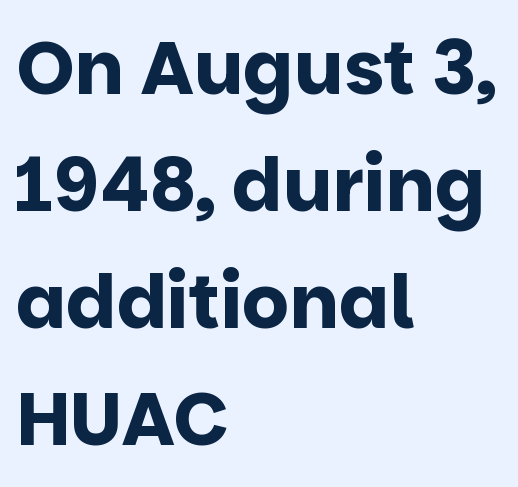
The image shows 74 px bold sans-serif type, upright; set left-aligned, normal line spacing (1.58x), normal letter spacing, not underlined; low stroke contrast and a large x-height.
